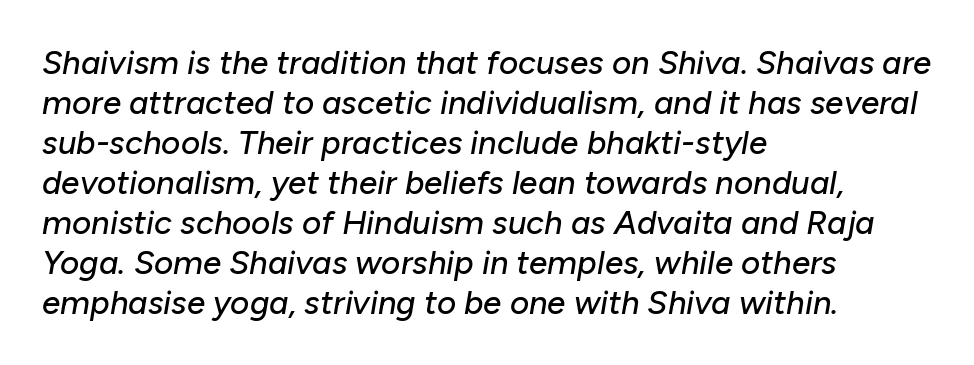
The image shows 33 px text type, italic (leaning right); set left-aligned, line spacing 1.21x, normal letter spacing, not underlined; low stroke contrast and a medium x-height.
